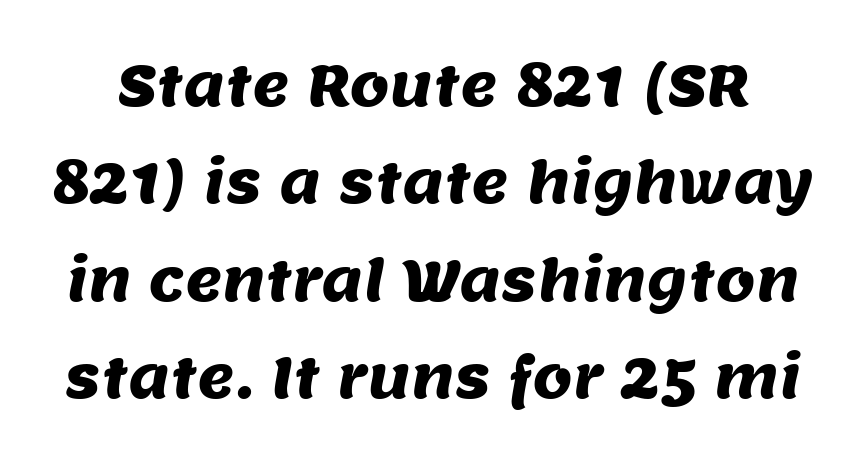
Q: Is the typeface a serif or a sans-serif typeface? A: Sans-serif.
Q: Is the text underlined? A: No.
Q: Is the spacing between letters normal or unusually wide? A: Normal.
Q: Width (condensed, normal, or wide)? A: Normal.
Q: Stroke contrast? A: Medium.
Q: x-height? A: Large.
Q: Monospaced? A: No.
